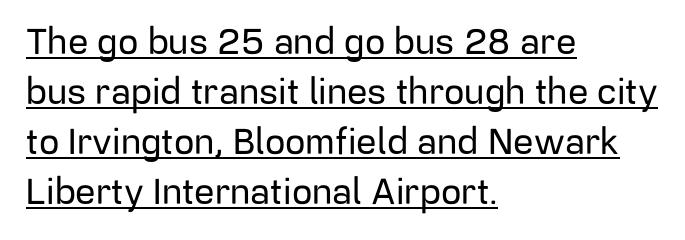
Q: Is the text italic (slanted)? A: No, it is upright.
Q: Is the typeface a serif or a sans-serif typeface? A: Sans-serif.
Q: Is the text underlined? A: Yes.
Q: How is the paragraph aligned? A: Left-aligned.
Q: Is the spacing between letters normal or unusually wide? A: Normal.
Q: Is the spacing between lines tight, normal or loose? A: Normal.
Q: Width (condensed, normal, or wide)? A: Normal.
Q: Stroke contrast? A: Low.
Q: x-height? A: Medium.
Q: Monospaced? A: No.
